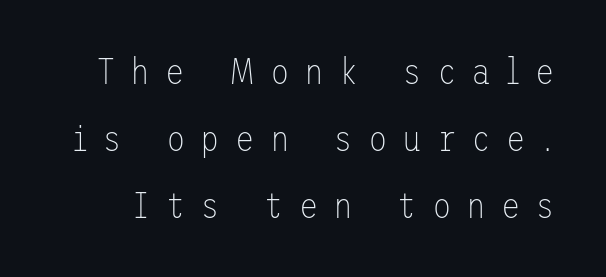
Q: Is the text bold? A: No.
Q: Is the text italic (slanted)? A: No, it is upright.
Q: Is the typeface a serif or a sans-serif typeface? A: Sans-serif.
Q: Is the text underlined? A: No.
Q: Is the spacing between letters normal or unusually wide? A: Unusually wide.
Q: Width (condensed, normal, or wide)? A: Normal.
Q: Stroke contrast? A: Low.
Q: x-height? A: Medium.
